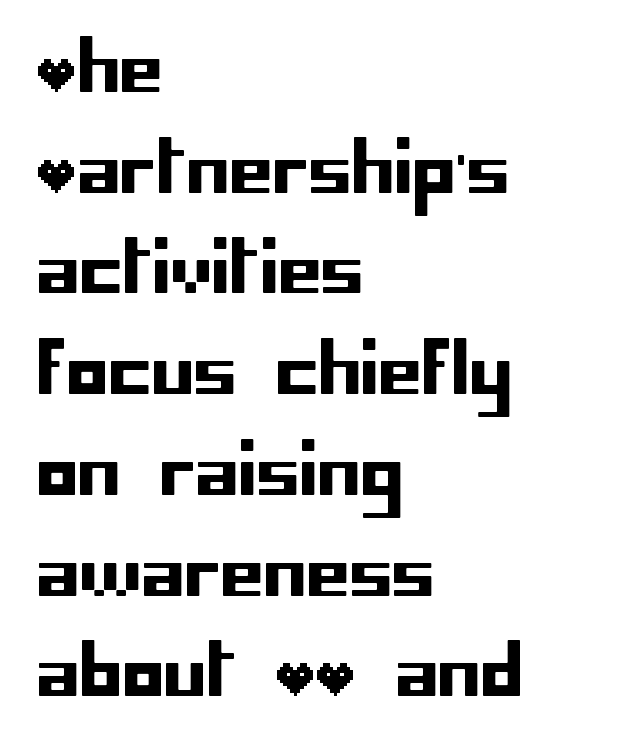
The image shows 69 px sans-serif type, upright; set left-aligned, normal line spacing (1.46x), normal letter spacing, not underlined; low stroke contrast and a large x-height.
